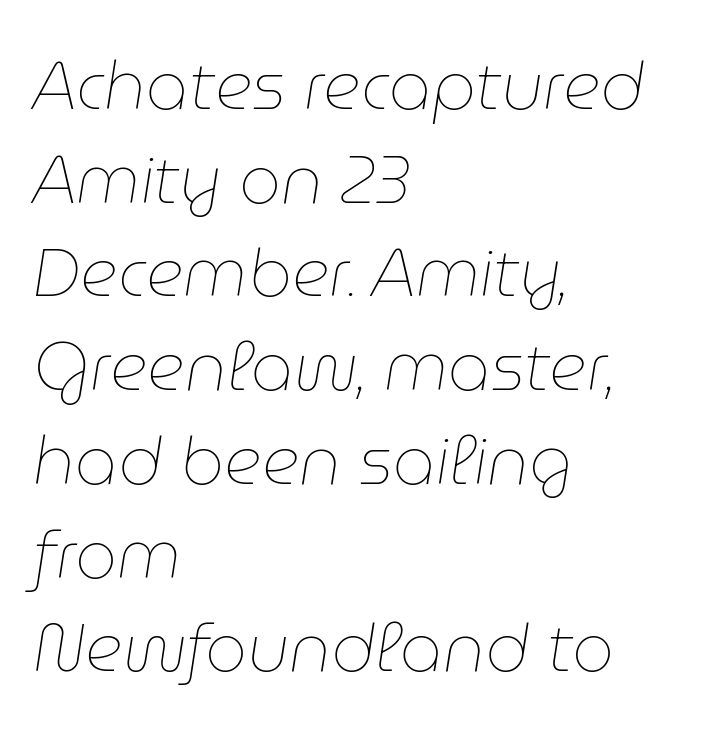
The image shows 66 px thin type, italic (leaning right); set left-aligned, normal line spacing (1.42x), normal letter spacing, not underlined; low stroke contrast and a medium x-height.
